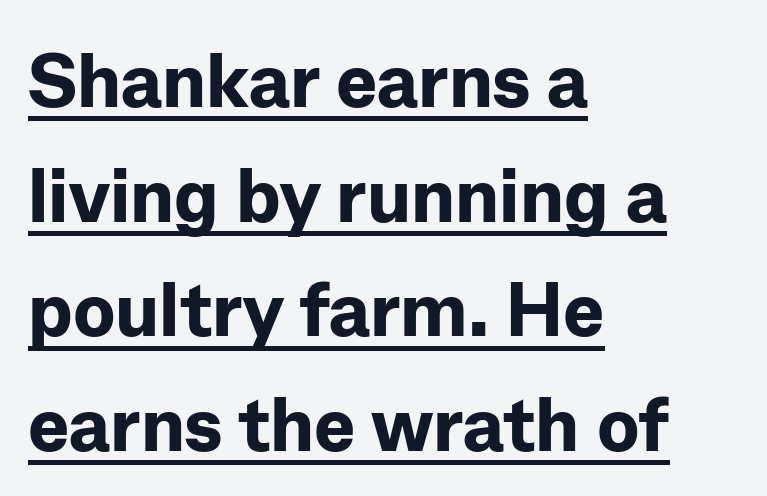
Reading down the block, your eye returns to a fixed left position each line. In terms of posture, this sample is upright. The specimen includes a rule beneath the text block's lines. How heavy is the stroke? Heavy — this is a bold. Between one letter and the next there's only the usual sliver of space. In terms of leading, this rendering sits right in the middle.
